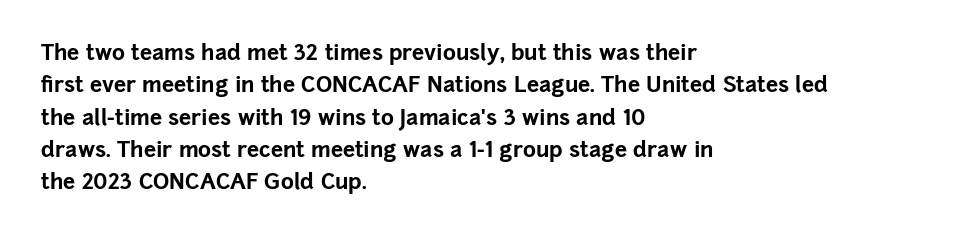
This block has exactly the height ordinary leading produces. A roman cut, with each character standing at attention. Typesetter's note: full bold, strokes at maximum text heaviness. The rendering anchors every line to the left-hand side.
